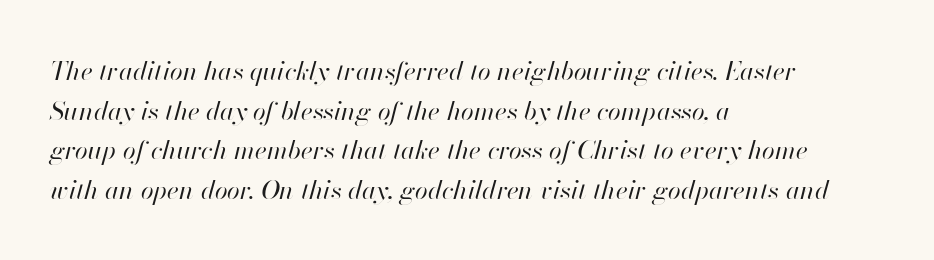
A typesetter would call this zero additional tracking. Characters are canted at an angle relative to the baseline's perpendicular. Students, observe: this is what conventionally led text looks like. Summary of weight: not heavy and not bold. Words float on clear page, feet unadorned. Notice how the passage keeps a crisp vertical edge on the left only.
